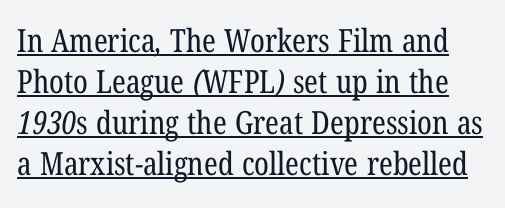
{"serif": "yes", "bold": "no", "weight": "regular", "width": "condensed", "stroke_contrast": "low", "x_height": "medium", "monospaced": "no", "underline": "yes", "line_spacing": "normal", "line_spacing_ratio": 1.28, "letter_spacing": "normal", "letter_spacing_em": 0.0, "glyph_px": 32}
